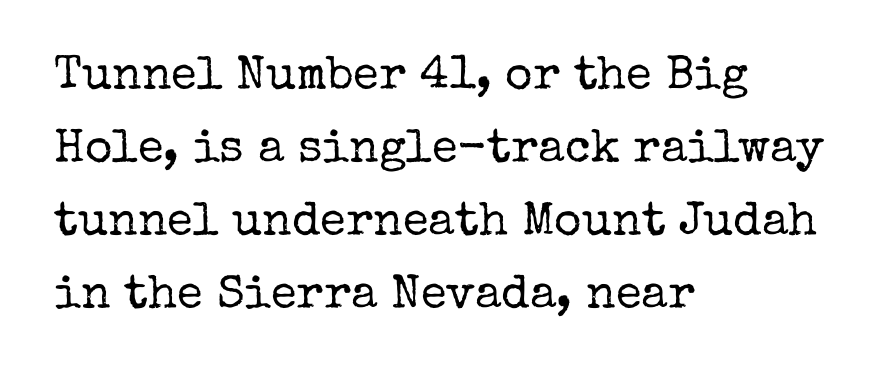
Alignment: flush left. Has an underline been added? It has not. A typesetter would call this zero additional tracking. The axis of the letterforms is exactly vertical. Do the characters align in a grid? No, the font is proportional.
